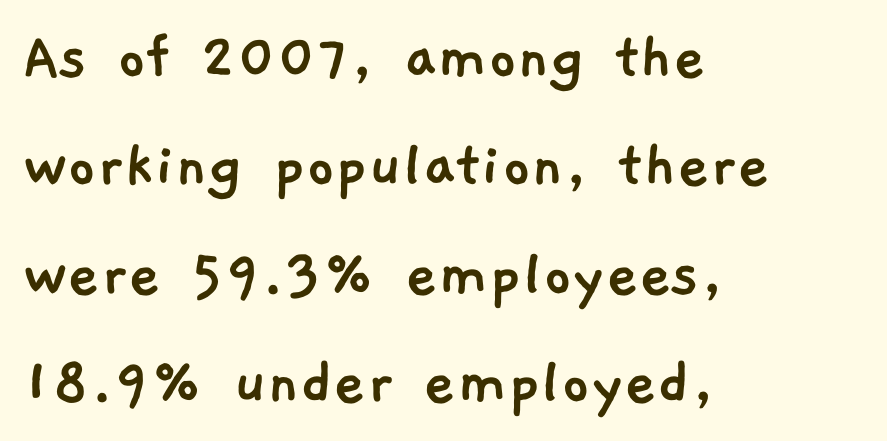
Q: Is the typeface a serif or a sans-serif typeface? A: Sans-serif.
Q: Is the text underlined? A: No.
Q: How is the paragraph aligned? A: Left-aligned.
Q: Is the spacing between letters normal or unusually wide? A: Normal.
Q: Is the spacing between lines tight, normal or loose? A: Normal.
Q: Width (condensed, normal, or wide)? A: Normal.
Q: Stroke contrast? A: Low.
Q: x-height? A: Medium.
Q: Monospaced? A: No.
